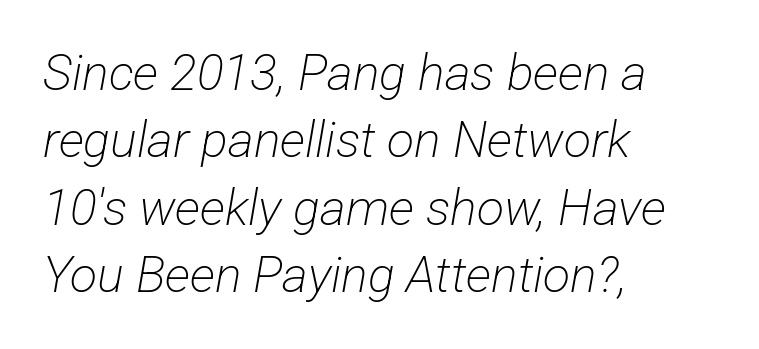
{"serif": "no", "bold": "no", "weight": "light", "width": "condensed", "stroke_contrast": "low", "x_height": "medium", "monospaced": "no", "underline": "no", "align": "left", "line_spacing": "normal", "line_spacing_ratio": 1.35, "letter_spacing": "normal", "letter_spacing_em": 0.0, "glyph_px": 50}
